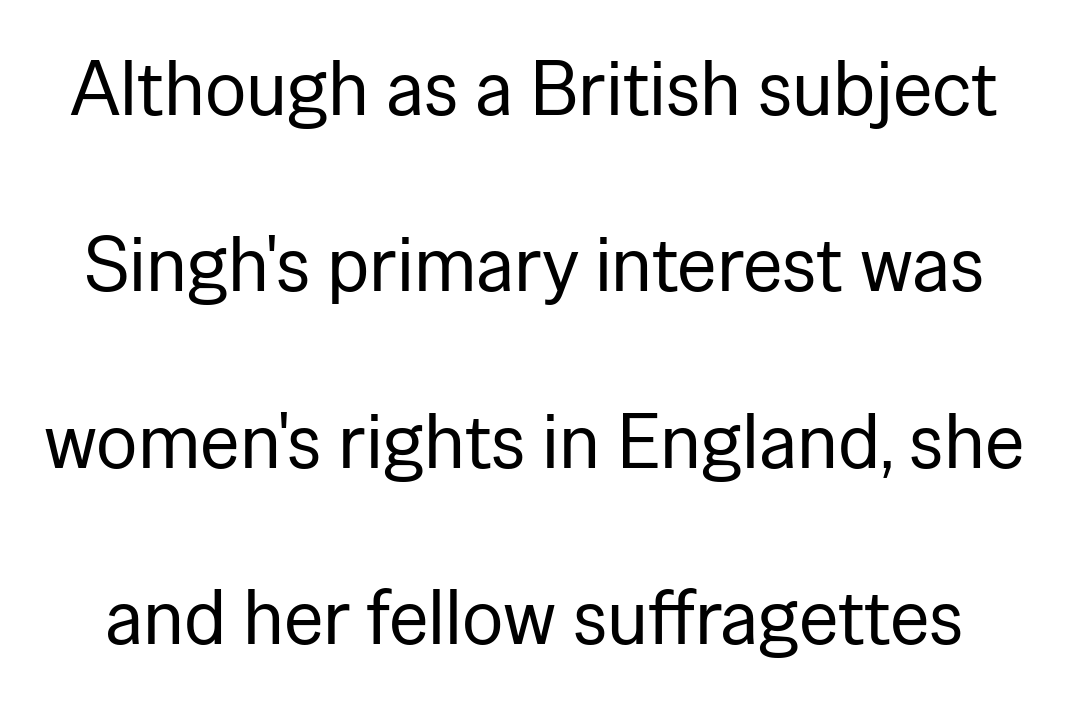
The image shows 77 px regular-weight sans-serif type, upright; set loose line spacing (2.29x), normal letter spacing, not underlined; low stroke contrast and a medium x-height.
